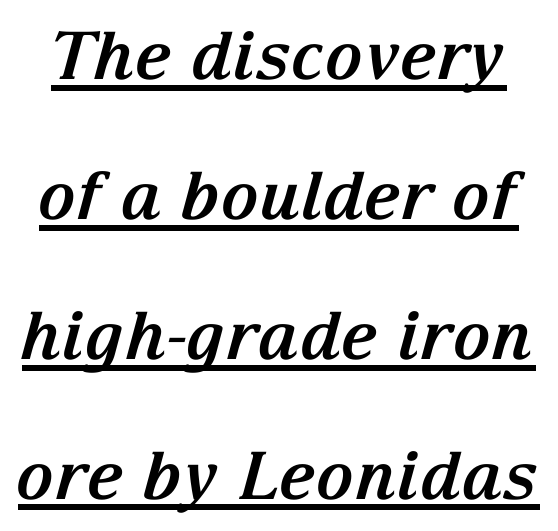
Q: Is the text bold? A: Yes.
Q: Is the text italic (slanted)? A: Yes, it leans right by about 15 degrees.
Q: Is the typeface a serif or a sans-serif typeface? A: Serif.
Q: Is the text underlined? A: Yes.
Q: Is the spacing between letters normal or unusually wide? A: Normal.
Q: Is the spacing between lines tight, normal or loose? A: Loose.
Q: Width (condensed, normal, or wide)? A: Normal.
Q: Stroke contrast? A: Medium.
Q: x-height? A: Medium.
Q: Monospaced? A: No.
